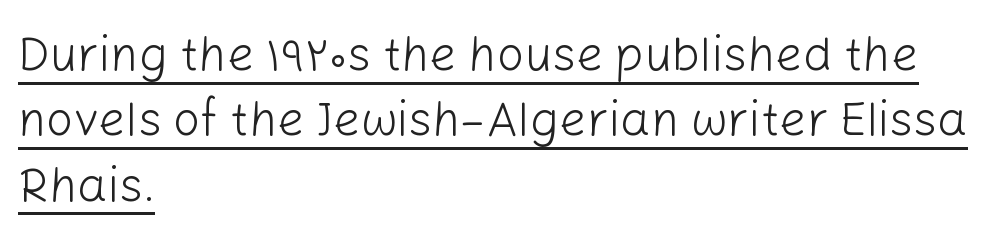
{"serif": "no", "italic": "no", "bold": "no", "weight": "light", "width": "normal", "stroke_contrast": "low", "x_height": "medium", "monospaced": "no", "underline": "yes", "align": "left", "line_spacing": "normal", "line_spacing_ratio": 1.36, "letter_spacing": "normal", "letter_spacing_em": 0.0, "glyph_px": 48}
